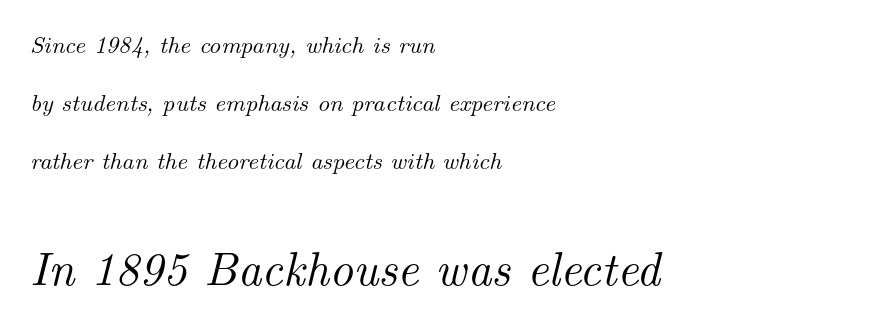
{"serif": "yes", "italic": "yes", "lean": "right", "slant_degrees": 14, "width": "normal", "stroke_contrast": "medium", "x_height": "small", "monospaced": "no", "underline": "no", "align": "left", "line_spacing": "loose", "line_spacing_ratio": 2.41, "letter_spacing": "normal", "letter_spacing_em": 0.0, "larger_block": "second", "size_ratio": 1.96, "glyph_px": 47}
